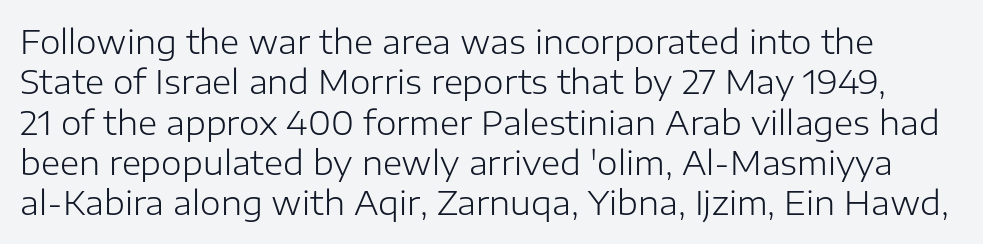
Q: Is the text bold? A: No.
Q: Is the text italic (slanted)? A: No, it is upright.
Q: Is the typeface a serif or a sans-serif typeface? A: Sans-serif.
Q: Is the text underlined? A: No.
Q: Is the spacing between letters normal or unusually wide? A: Normal.
Q: Width (condensed, normal, or wide)? A: Normal.
Q: Stroke contrast? A: Low.
Q: x-height? A: Medium.
Q: Monospaced? A: No.
